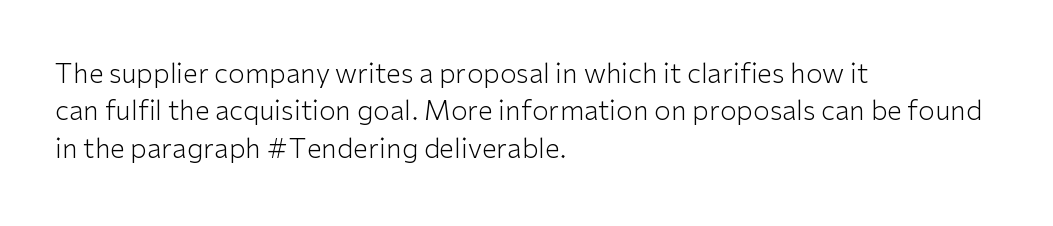
{"italic": "no", "bold": "no", "underline": "no", "align": "left", "line_spacing": "normal", "line_spacing_ratio": 1.38, "letter_spacing": "normal", "letter_spacing_em": 0.0, "glyph_px": 27}
